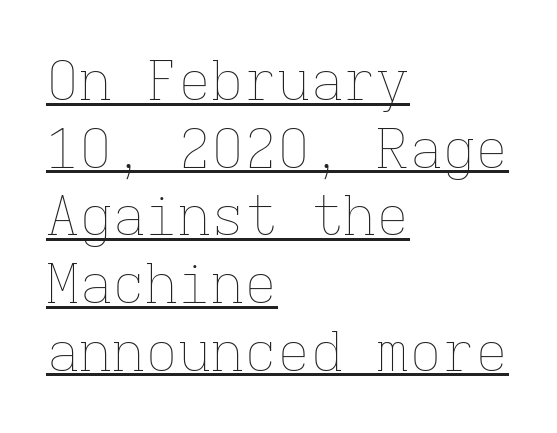
Q: Is the text bold? A: No.
Q: Is the text italic (slanted)? A: No, it is upright.
Q: Is the text underlined? A: Yes.
Q: How is the paragraph aligned? A: Left-aligned.
Q: Is the spacing between letters normal or unusually wide? A: Normal.
Q: Width (condensed, normal, or wide)? A: Normal.
Q: Stroke contrast? A: Low.
Q: x-height? A: Medium.
Q: Monospaced? A: Yes.
